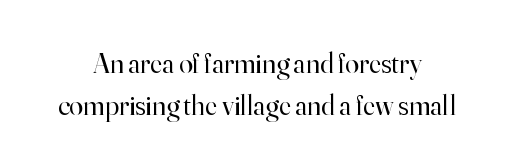
Q: Is the text bold? A: No.
Q: Is the text italic (slanted)? A: No, it is upright.
Q: Is the typeface a serif or a sans-serif typeface? A: Serif.
Q: Is the text underlined? A: No.
Q: How is the paragraph aligned? A: Centered.
Q: Is the spacing between letters normal or unusually wide? A: Normal.
Q: Is the spacing between lines tight, normal or loose? A: Normal.
Q: Width (condensed, normal, or wide)? A: Normal.
Q: Stroke contrast? A: High.
Q: x-height? A: Small.
Q: Monospaced? A: No.
